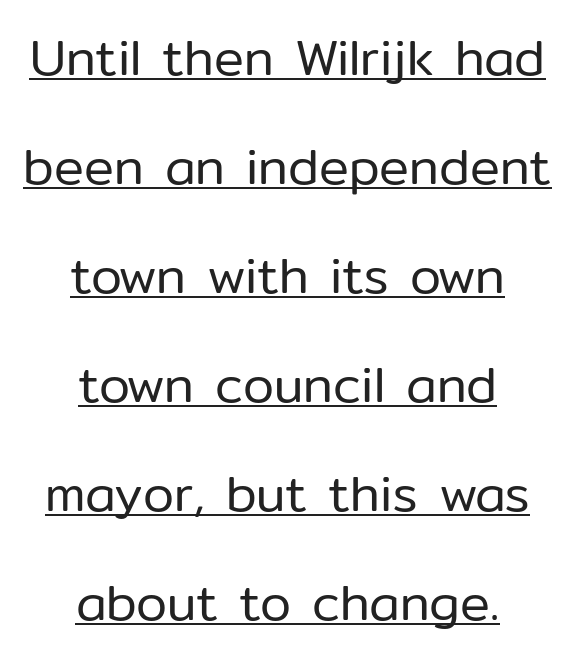
The image shows 50 px regular-weight sans-serif type, upright; set centered, loose line spacing (2.18x), normal letter spacing, underlined; low stroke contrast and a medium x-height.
